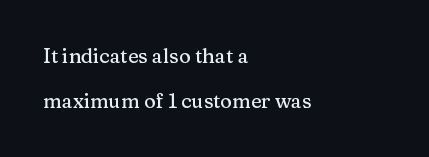
The image shows 20 px text type, upright; set left-aligned, loose line spacing (2.25x), normal letter spacing, not underlined.
